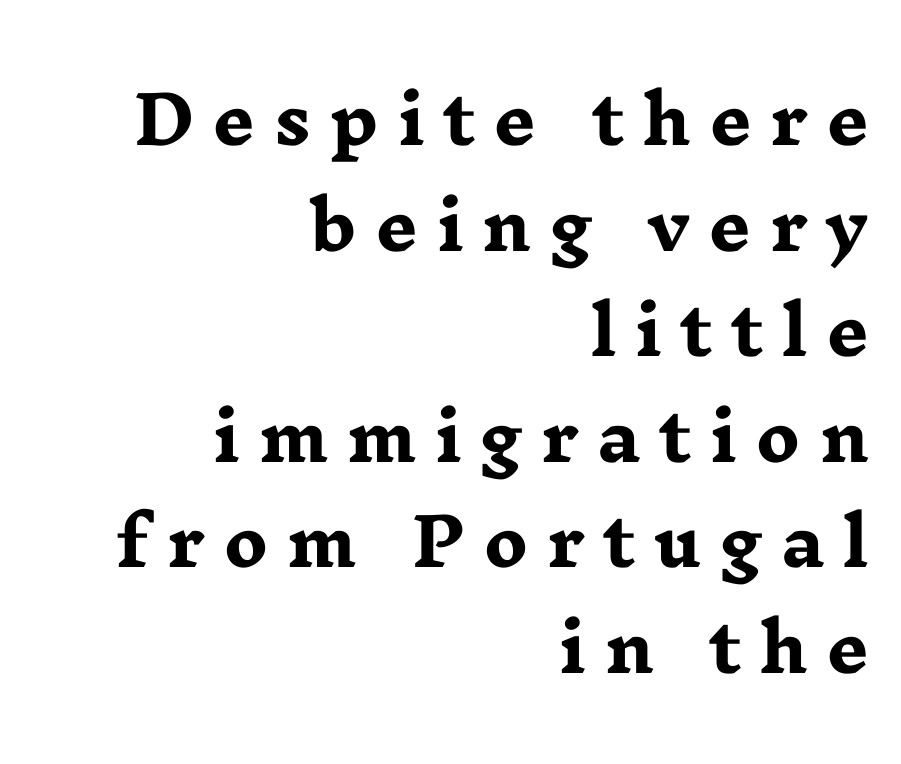
Q: Is the text bold? A: Yes.
Q: Is the text italic (slanted)? A: No, it is upright.
Q: Is the typeface a serif or a sans-serif typeface? A: Serif.
Q: Is the text underlined? A: No.
Q: How is the paragraph aligned? A: Right-aligned.
Q: Is the spacing between letters normal or unusually wide? A: Unusually wide.
Q: Is the spacing between lines tight, normal or loose? A: Normal.
Q: Width (condensed, normal, or wide)? A: Wide.
Q: Stroke contrast? A: Low.
Q: x-height? A: Medium.
Q: Monospaced? A: No.
